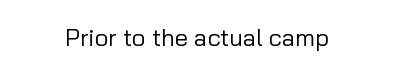
Only glyphs here, with clear space below each row. Notice how the stems are strictly vertical — no italics here. Between one letter and the next there's only the usual sliver of space. Is this a heavy cut? Hardly; it is regular or lighter.
